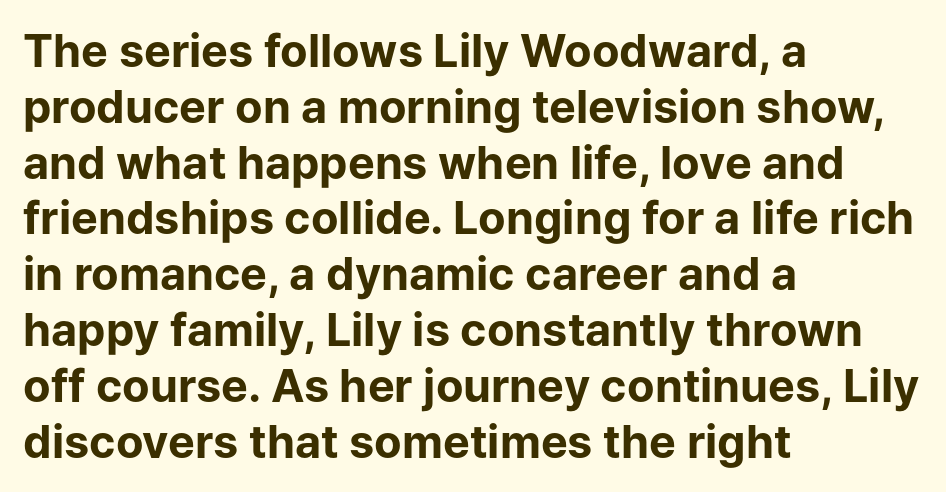
{"serif": "no", "italic": "no", "bold": "yes", "weight": "bold", "width": "normal", "stroke_contrast": "low", "x_height": "medium", "monospaced": "no", "underline": "no", "align": "left", "line_spacing_ratio": 1.24, "letter_spacing": "normal", "letter_spacing_em": 0.0, "glyph_px": 45}
